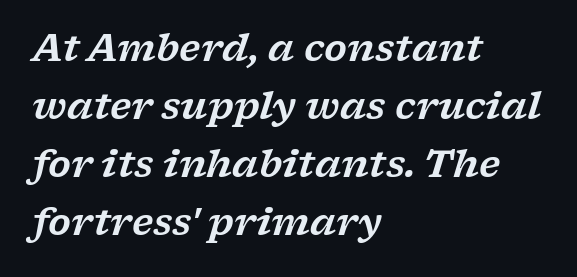
Bare-footed words on every line. In CSS terms this would be text-align: left. Compared with ordinary roman type, these characters are visibly tilted. Spacing between characters is what you'd get straight out of the box. Think of a printed novel: that variable character pitch is what you see here.
